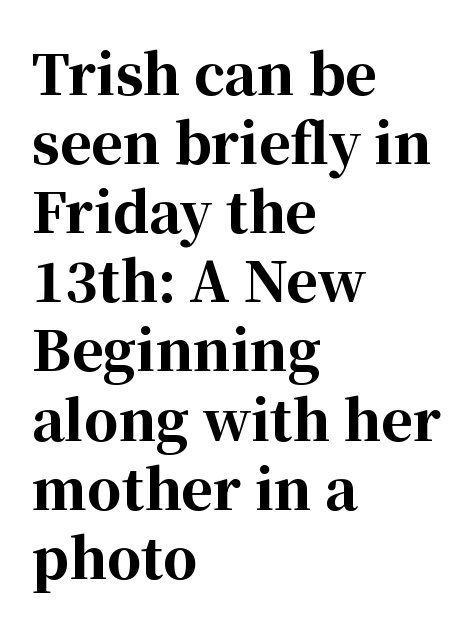
Q: Is the text bold? A: Yes.
Q: Is the text italic (slanted)? A: No, it is upright.
Q: Is the typeface a serif or a sans-serif typeface? A: Serif.
Q: Is the text underlined? A: No.
Q: How is the paragraph aligned? A: Left-aligned.
Q: Is the spacing between letters normal or unusually wide? A: Normal.
Q: Is the spacing between lines tight, normal or loose? A: Normal.
Q: Width (condensed, normal, or wide)? A: Normal.
Q: Stroke contrast? A: High.
Q: x-height? A: Medium.
Q: Monospaced? A: No.
